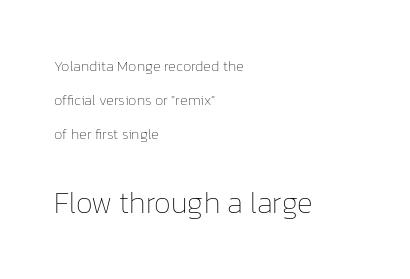
{"italic": "no", "bold": "no", "weight": "thin", "width": "normal", "stroke_contrast": "low", "x_height": "medium", "monospaced": "no", "underline": "no", "align": "left", "line_spacing": "loose", "line_spacing_ratio": 2.26, "letter_spacing": "normal", "letter_spacing_em": 0.0, "larger_block": "second", "size_ratio": 2.0, "glyph_px": 30}
